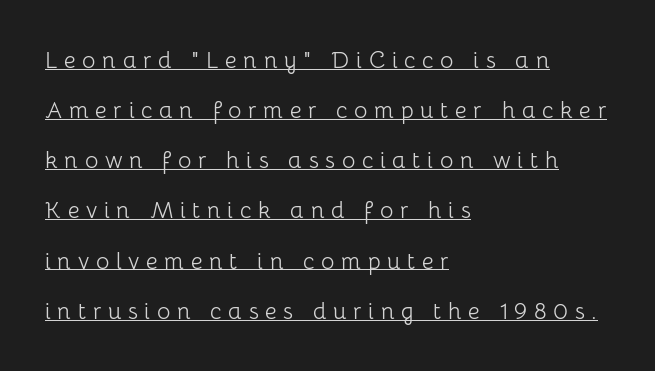
{"italic": "no", "bold": "no", "underline": "yes", "align": "left", "line_spacing": "loose", "line_spacing_ratio": 2.18, "letter_spacing": "wide", "letter_spacing_em": 0.29, "glyph_px": 23}
